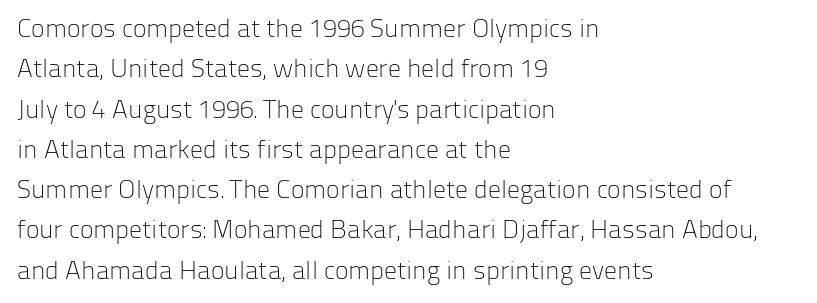
Q: Is the text bold? A: No.
Q: Is the text italic (slanted)? A: No, it is upright.
Q: Is the text underlined? A: No.
Q: How is the paragraph aligned? A: Left-aligned.
Q: Is the spacing between letters normal or unusually wide? A: Normal.
Q: Is the spacing between lines tight, normal or loose? A: Normal.
